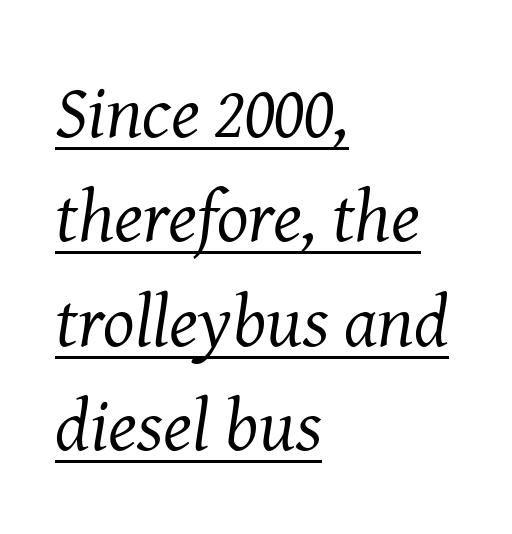
The image shows 74 px regular-weight serif type, italic (leaning right); set left-aligned, normal line spacing (1.41x), normal letter spacing, underlined; medium stroke contrast and a medium x-height.
